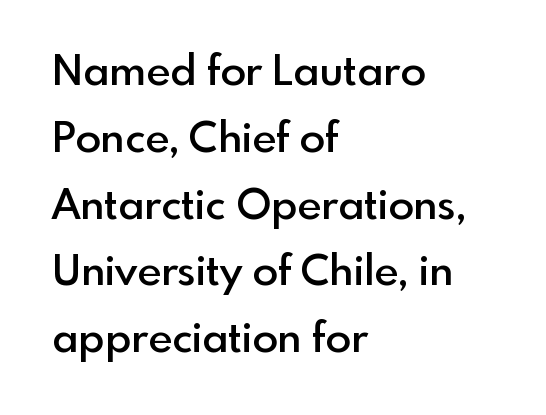
{"serif": "no", "italic": "no", "bold": "semi", "weight": "semibold", "width": "normal", "x_height": "small", "monospaced": "no", "underline": "no", "align": "left", "line_spacing": "normal", "line_spacing_ratio": 1.59, "letter_spacing": "normal", "letter_spacing_em": 0.0, "glyph_px": 42}
